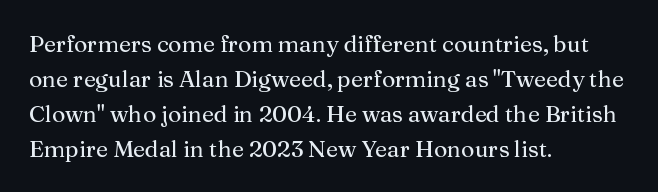
Q: Is the text bold? A: No.
Q: Is the text italic (slanted)? A: No, it is upright.
Q: Is the text underlined? A: No.
Q: How is the paragraph aligned? A: Left-aligned.
Q: Is the spacing between letters normal or unusually wide? A: Normal.
Q: Is the spacing between lines tight, normal or loose? A: Normal.
